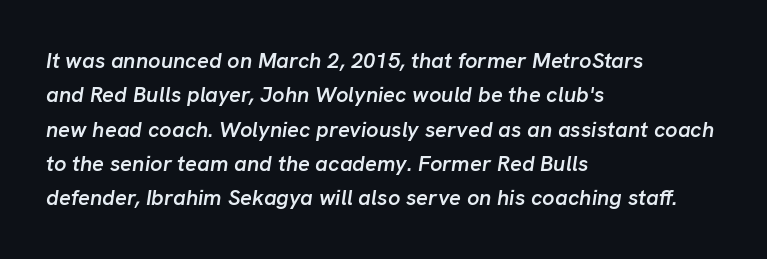
Q: Is the text bold? A: Semi-bold.
Q: Is the text italic (slanted)? A: Yes, it leans right by about 8 degrees.
Q: Is the text underlined? A: No.
Q: How is the paragraph aligned? A: Left-aligned.
Q: Is the spacing between letters normal or unusually wide? A: Normal.
Q: Is the spacing between lines tight, normal or loose? A: Normal.
